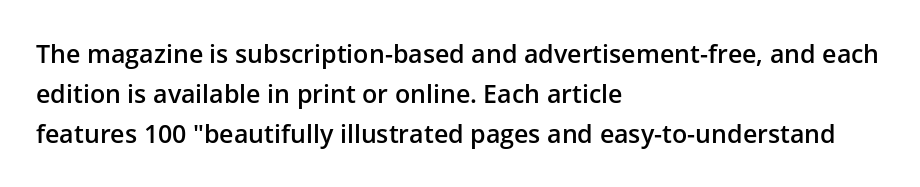
The image shows 25 px text type, upright; set left-aligned, normal line spacing (1.6x), normal letter spacing, not underlined.
